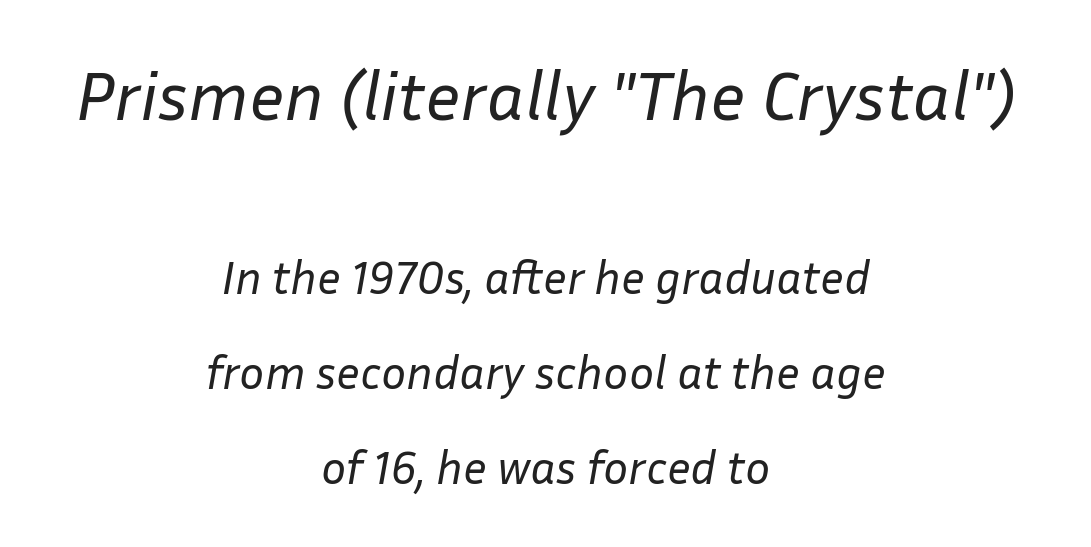
Q: Is the text bold? A: No.
Q: Is the text italic (slanted)? A: Yes, it leans right by about 10 degrees.
Q: Is the text underlined? A: No.
Q: How is the paragraph aligned? A: Centered.
Q: Is the spacing between letters normal or unusually wide? A: Normal.
Q: Is the spacing between lines tight, normal or loose? A: Loose.
Q: Which block of text is set in a larger size, the first (top) or the second (bottom)? A: The first (top) one.
Q: Width (condensed, normal, or wide)? A: Normal.
Q: Stroke contrast? A: Low.
Q: x-height? A: Medium.
Q: Monospaced? A: No.
